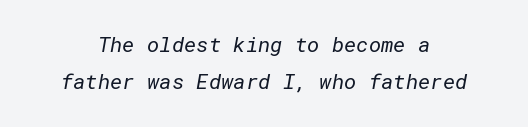
A clean baseline with only descenders dipping below it. Words appear dense and cohesive because spacing is normal. Unbolded letterforms with no extra heft.
